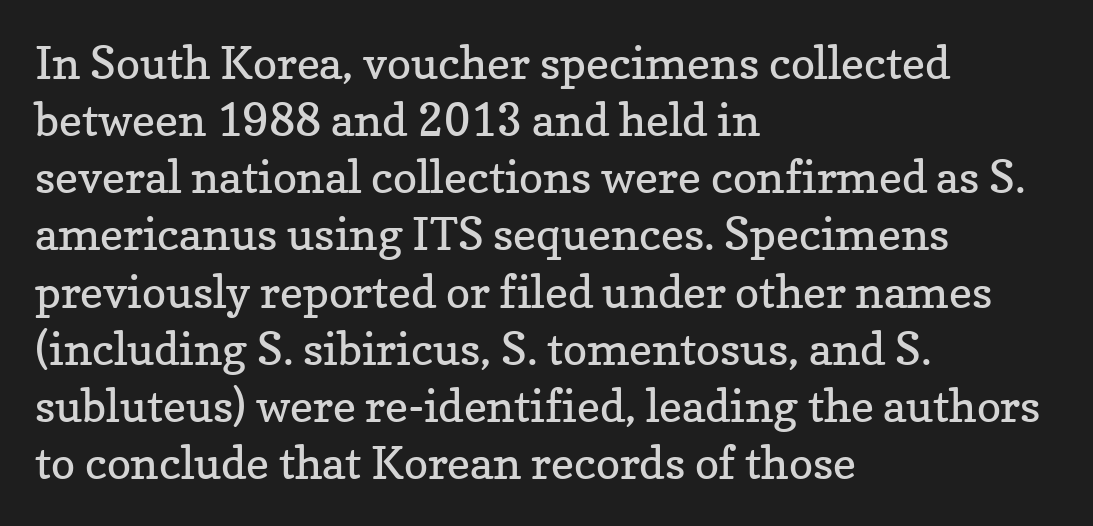
The image shows 45 px regular-weight serif type, upright; set left-aligned, normal line spacing (1.27x), normal letter spacing, not underlined; low stroke contrast and a medium x-height.
